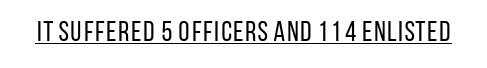
Q: Is the text bold? A: No.
Q: Is the text italic (slanted)? A: No, it is upright.
Q: Is the typeface a serif or a sans-serif typeface? A: Sans-serif.
Q: Is the text underlined? A: Yes.
Q: Is the spacing between letters normal or unusually wide? A: Normal.
Q: Width (condensed, normal, or wide)? A: Condensed.
Q: Stroke contrast? A: Low.
Q: x-height? A: Large.
Q: Monospaced? A: No.
